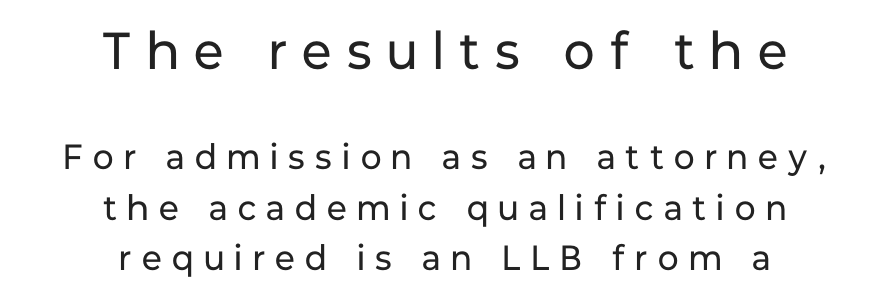
Interline gaps are of average width in this sample. The letters are spread apart with noticeably loose tracking. A quiet, ordinary-to-light weight characterises the typeface. The emphasis by scale lands on block number one, above. Compared with a flush-left layout, this one balances lines on the center instead.
